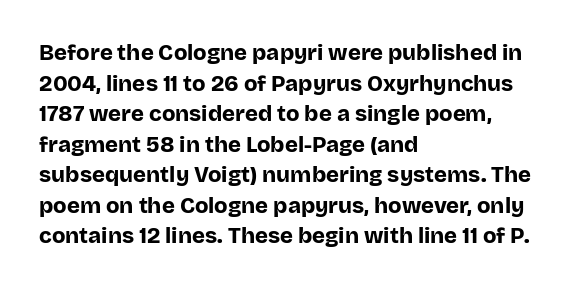
Q: Is the text bold? A: Yes.
Q: Is the text italic (slanted)? A: No, it is upright.
Q: Is the text underlined? A: No.
Q: How is the paragraph aligned? A: Left-aligned.
Q: Is the spacing between letters normal or unusually wide? A: Normal.
Q: Is the spacing between lines tight, normal or loose? A: Normal.
